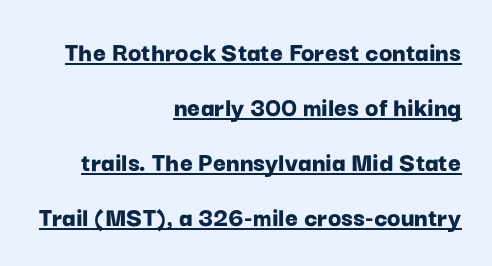
This sample is right-justified, so line beginnings fall wherever the words allow. As a designer I'd log this as weight 700, bold. Rows of type keep a wide berth in the vertical direction. The face used here is rendered with its standard letterfit.
